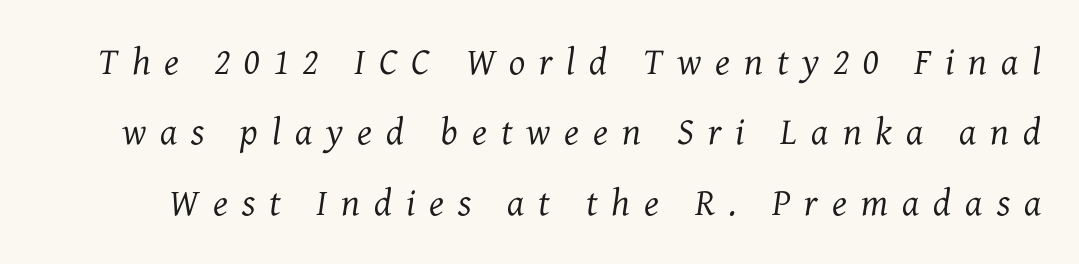
The image shows 38 px regular-weight serif type, italic (leaning right); set line spacing 1.85x, unusually wide letter spacing (+0.37 em), not underlined; medium stroke contrast and a medium x-height.
